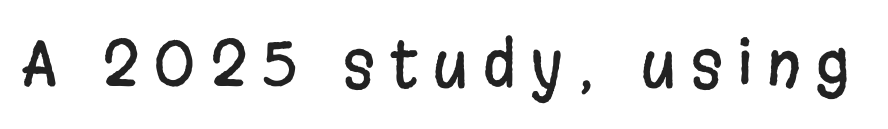
The image shows 61 px condensed sans-serif type, upright; set unusually wide letter spacing (+0.25 em), not underlined; low stroke contrast and a large x-height.
